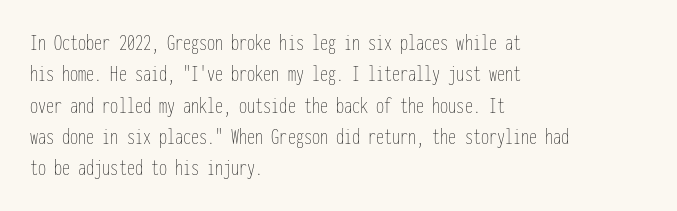
The image shows 23 px text type, upright; set left-aligned, normal line spacing (1.36x), normal letter spacing, not underlined.
